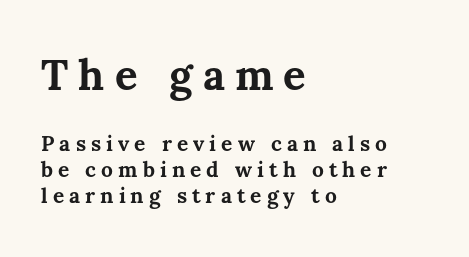
The image shows 42 px bold type, upright; set left-aligned, line spacing 1.23x, unusually wide letter spacing (+0.24 em), not underlined; the first (top) block is 2.0x larger; medium stroke contrast and a medium x-height.
